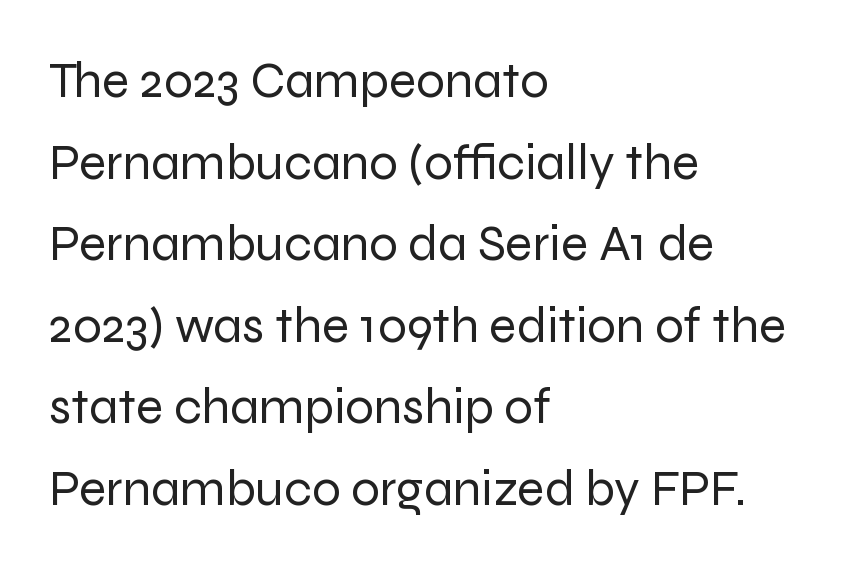
There is no visible air inserted between adjacent glyphs. Think of a printed novel: that variable character pitch is what you see here. No letter is thick-stroked: the sample isn't bold. Nothing sits at the stroke ends, so this counts as sans-serif. The letters stand upright; this is a roman face.
